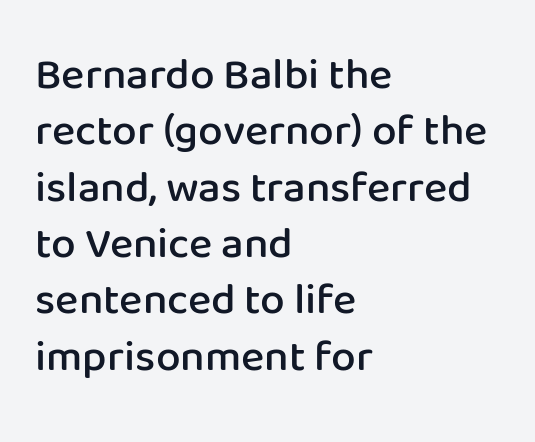
Q: Is the text bold? A: Semi-bold.
Q: Is the text italic (slanted)? A: No, it is upright.
Q: Is the typeface a serif or a sans-serif typeface? A: Sans-serif.
Q: Is the text underlined? A: No.
Q: How is the paragraph aligned? A: Left-aligned.
Q: Is the spacing between letters normal or unusually wide? A: Normal.
Q: Is the spacing between lines tight, normal or loose? A: Normal.
Q: Width (condensed, normal, or wide)? A: Normal.
Q: Stroke contrast? A: Low.
Q: x-height? A: Medium.
Q: Monospaced? A: No.
